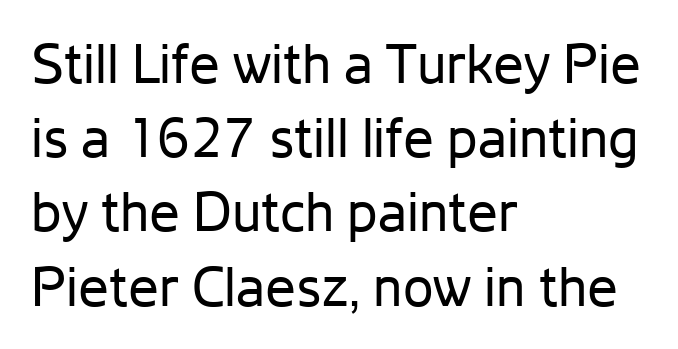
The image shows 55 px regular-weight sans-serif type, upright; set left-aligned, normal line spacing (1.35x), normal letter spacing, not underlined; low stroke contrast and a medium x-height.
